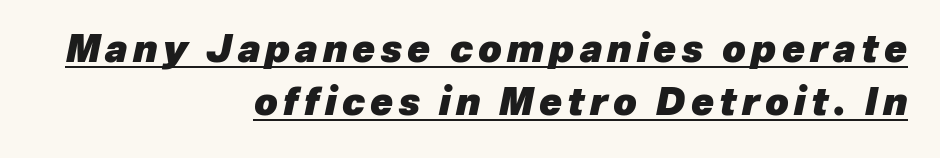
{"italic": "yes", "lean": "right", "slant_degrees": 12, "bold": "yes", "weight": "heavy", "width": "normal", "stroke_contrast": "low", "x_height": "medium", "monospaced": "no", "underline": "yes", "align": "right", "line_spacing": "normal", "line_spacing_ratio": 1.44, "glyph_px": 37}
